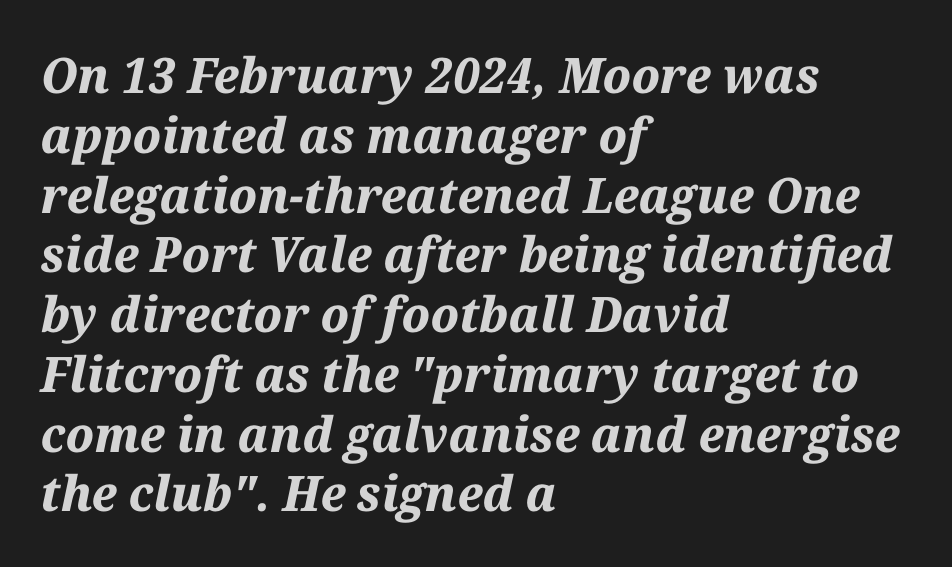
Q: Is the text bold? A: Yes.
Q: Is the text italic (slanted)? A: Yes, it leans right by about 12 degrees.
Q: Is the text underlined? A: No.
Q: How is the paragraph aligned? A: Left-aligned.
Q: Is the spacing between letters normal or unusually wide? A: Normal.
Q: Width (condensed, normal, or wide)? A: Normal.
Q: Stroke contrast? A: Medium.
Q: x-height? A: Medium.
Q: Monospaced? A: No.
